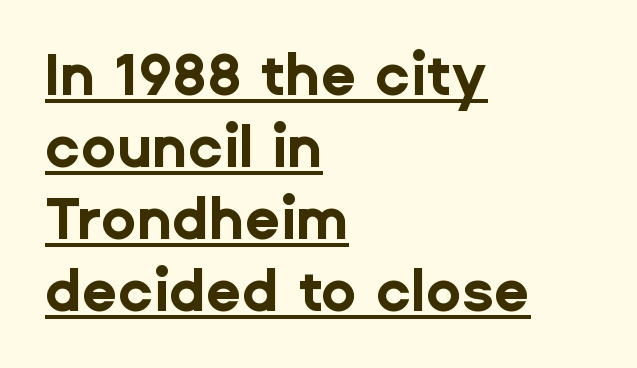
The image shows 58 px bold sans-serif type, upright; set left-aligned, line spacing 1.24x, normal letter spacing, underlined; low stroke contrast and a medium x-height.
